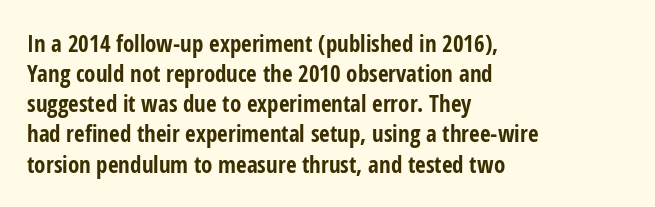
Does extra space separate the letters? No, they use regular spacing. The passage is arranged the way most books set body copy — flush left. Successive baselines arrive at the customary interval. Posture: upright roman. Is the type bold? Yes — the strokes are clearly thick and heavy.
